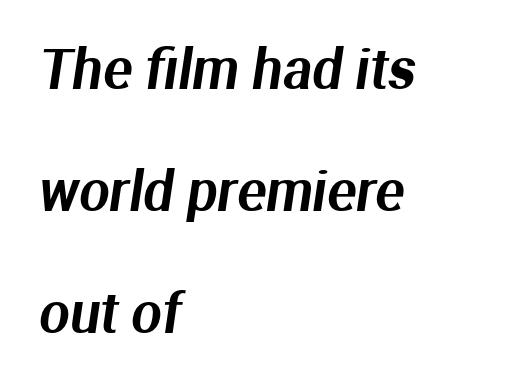
Q: Is the typeface a serif or a sans-serif typeface? A: Sans-serif.
Q: Is the text underlined? A: No.
Q: How is the paragraph aligned? A: Left-aligned.
Q: Is the spacing between letters normal or unusually wide? A: Normal.
Q: Is the spacing between lines tight, normal or loose? A: Loose.
Q: Width (condensed, normal, or wide)? A: Normal.
Q: Stroke contrast? A: Medium.
Q: x-height? A: Medium.
Q: Monospaced? A: No.
